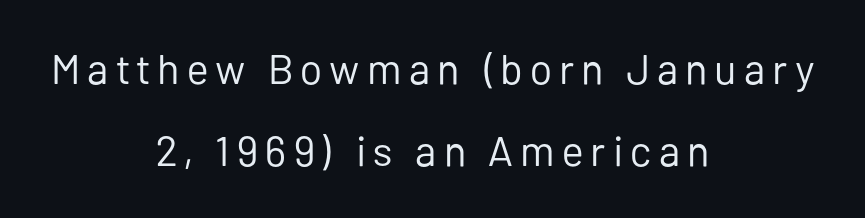
Reading down the column, the eye jumps a long way to each next line. Heaviness? Minimal to ordinary, like unemphasized prose. This is roman type, the default non-slanted kind. The glyphs are unaccompanied by any horizontal stroke below them.
